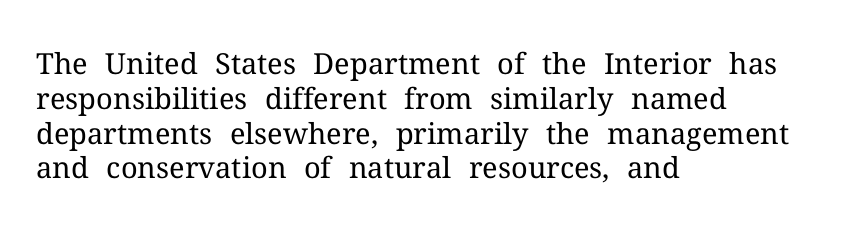
Q: Is the text bold? A: No.
Q: Is the text italic (slanted)? A: No, it is upright.
Q: Is the typeface a serif or a sans-serif typeface? A: Serif.
Q: Is the text underlined? A: No.
Q: How is the paragraph aligned? A: Left-aligned.
Q: Is the spacing between letters normal or unusually wide? A: Normal.
Q: Width (condensed, normal, or wide)? A: Normal.
Q: Stroke contrast? A: Medium.
Q: x-height? A: Medium.
Q: Monospaced? A: No.
